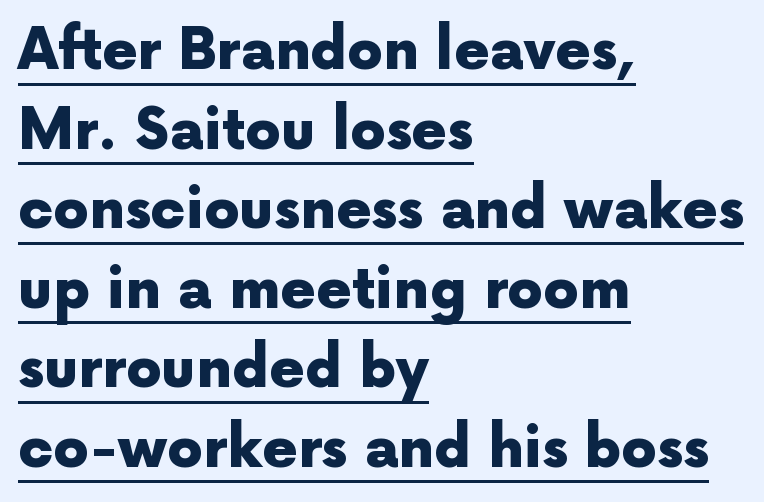
Q: Is the text bold? A: Yes.
Q: Is the text italic (slanted)? A: No, it is upright.
Q: Is the typeface a serif or a sans-serif typeface? A: Sans-serif.
Q: Is the text underlined? A: Yes.
Q: How is the paragraph aligned? A: Left-aligned.
Q: Is the spacing between letters normal or unusually wide? A: Normal.
Q: Is the spacing between lines tight, normal or loose? A: Normal.
Q: Width (condensed, normal, or wide)? A: Normal.
Q: x-height? A: Medium.
Q: Monospaced? A: No.
